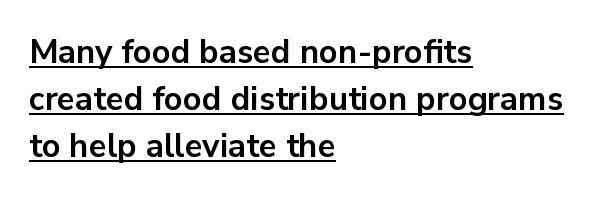
The type family on display is of the sans-serif kind. The line texture is even and compact thanks to regular tracking. Regular leading. Decoration check: the copy is underlined. Does the weight exceed regular? Yes, all the way to bold.
